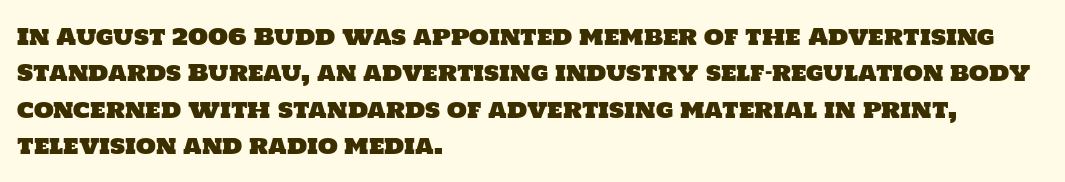
Type without underlining. The ragged edge is on the right, which tells us the setting is flush left. Regarding leading, the lines here are spaced in the standard way. Caption: standard tracking, unaltered.
